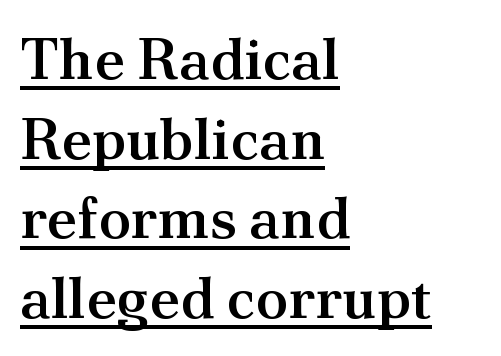
The image shows 59 px semibold serif type, upright; set left-aligned, normal line spacing (1.35x), normal letter spacing, underlined; medium stroke contrast and a small x-height.
